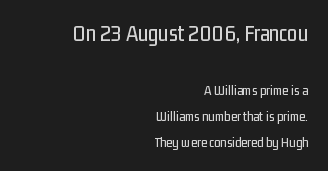
Here the first block reads like a headline and the second like body copy. A roman cut, with each character standing at attention. Descender tails drop into unmarked territory. Glyph-to-glyph distance matches everyday printed text. A flush-right, rag-left setting is used for this passage.
